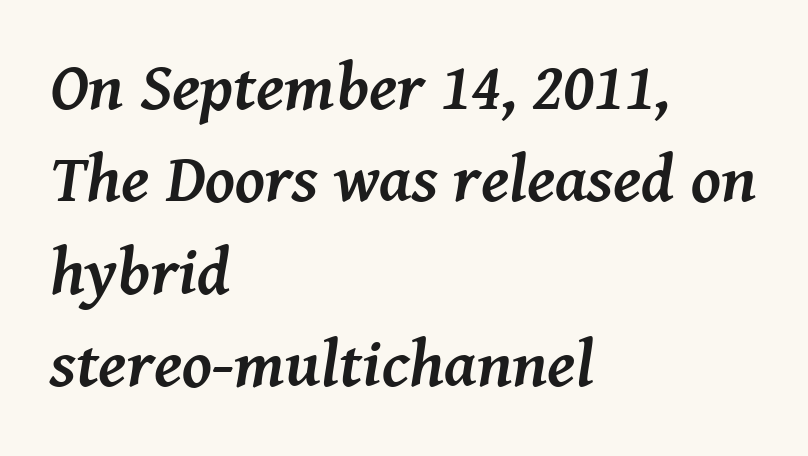
The image shows 67 px semibold serif type, italic (leaning right); set left-aligned, normal line spacing (1.38x), normal letter spacing, not underlined; medium stroke contrast and a medium x-height.
